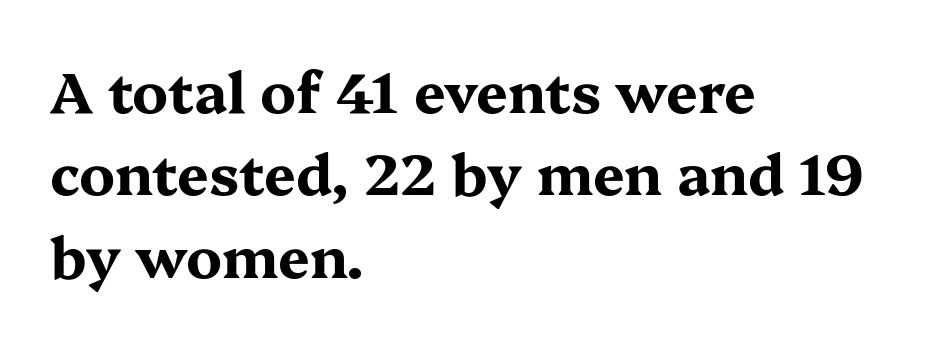
The image shows 56 px bold, wide serif type, upright; set left-aligned, normal line spacing (1.47x), normal letter spacing, not underlined; medium stroke contrast and a medium x-height.
